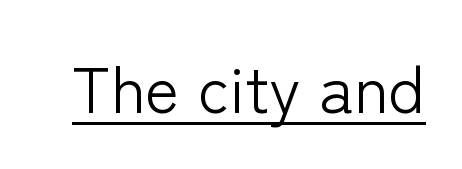
Q: Is the text bold? A: No.
Q: Is the text italic (slanted)? A: No, it is upright.
Q: Is the typeface a serif or a sans-serif typeface? A: Sans-serif.
Q: Is the text underlined? A: Yes.
Q: Is the spacing between letters normal or unusually wide? A: Normal.
Q: Width (condensed, normal, or wide)? A: Normal.
Q: Stroke contrast? A: Low.
Q: x-height? A: Medium.
Q: Monospaced? A: No.
